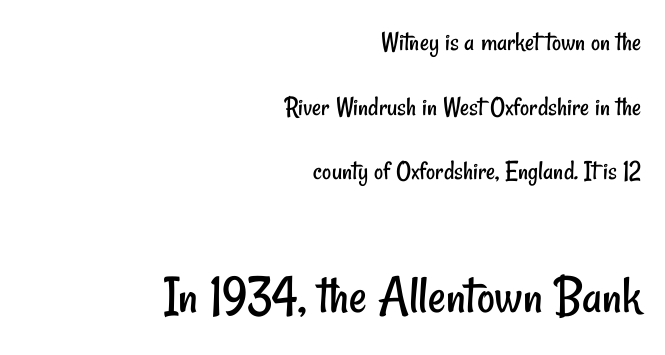
In terms of letterspacing, this is plain default setting. Notice the wide empty band between every row — that's loose leading. Descender tails drop into unmarked territory. Heaviness? Minimal to ordinary, like unemphasized prose. The rendering shows plain stroke endings on the letterforms — a sans-serif design. The composition opens small and finishes big.
